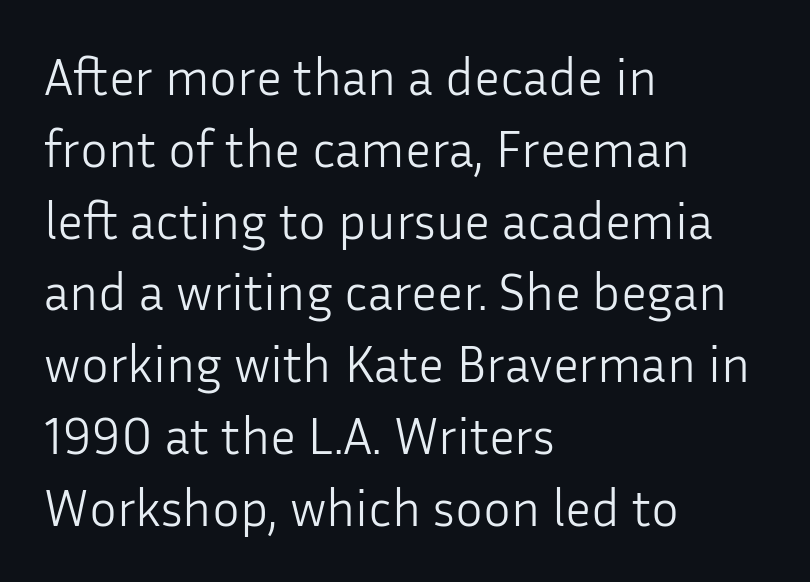
{"serif": "no", "italic": "no", "bold": "no", "weight": "light", "width": "normal", "stroke_contrast": "low", "x_height": "medium", "monospaced": "no", "underline": "no", "align": "left", "line_spacing": "normal", "line_spacing_ratio": 1.38, "letter_spacing": "normal", "letter_spacing_em": 0.0, "glyph_px": 52}
